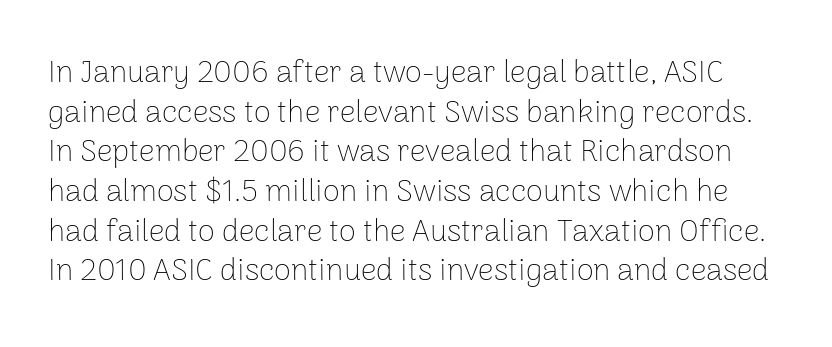
Q: Is the text bold? A: No.
Q: Is the text italic (slanted)? A: No, it is upright.
Q: Is the typeface a serif or a sans-serif typeface? A: Sans-serif.
Q: Is the text underlined? A: No.
Q: Is the spacing between letters normal or unusually wide? A: Normal.
Q: Is the spacing between lines tight, normal or loose? A: Normal.
Q: Width (condensed, normal, or wide)? A: Normal.
Q: Stroke contrast? A: Low.
Q: x-height? A: Medium.
Q: Monospaced? A: No.
